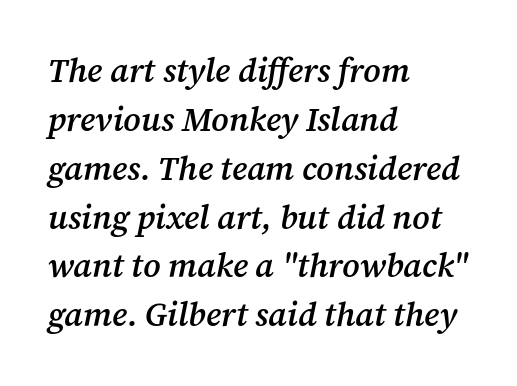
Here the designer chose a conventional face with non-uniform glyph widths. A somewhat darkened texture: the type is semibold rather than bold. A bare baseline throughout the passage. In terms of letterspacing, this is plain default setting.
